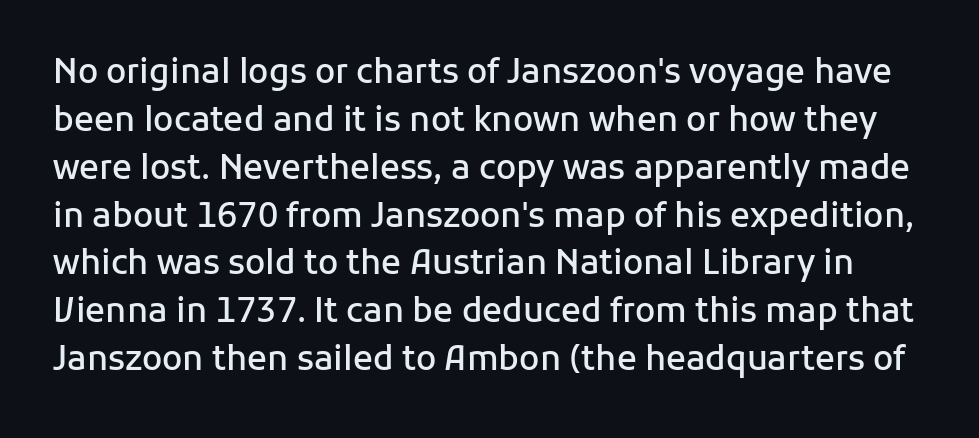
The image shows 33 px semibold sans-serif type, upright; set normal line spacing (1.45x), normal letter spacing, not underlined; low stroke contrast and a medium x-height.
